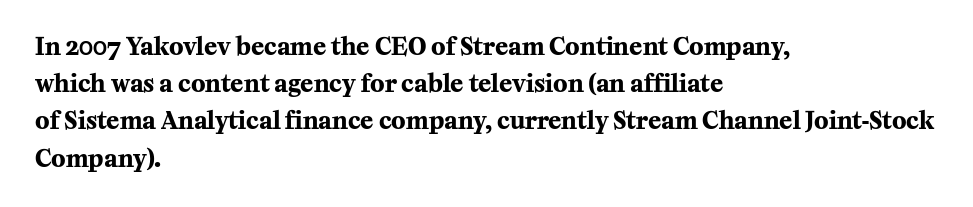
The image shows 24 px bold type, upright; set left-aligned, normal line spacing (1.55x), normal letter spacing, not underlined.
